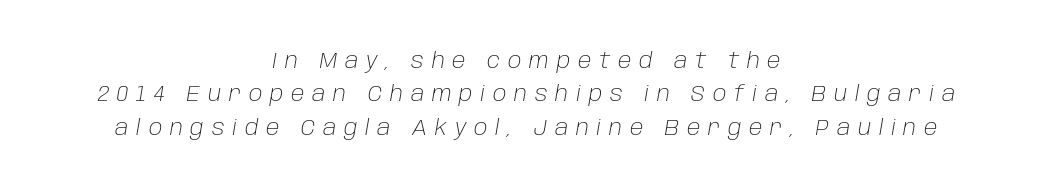
The image shows 21 px text type, italic (leaning right); set centered, normal line spacing (1.59x), unusually wide letter spacing (+0.37 em), not underlined.
